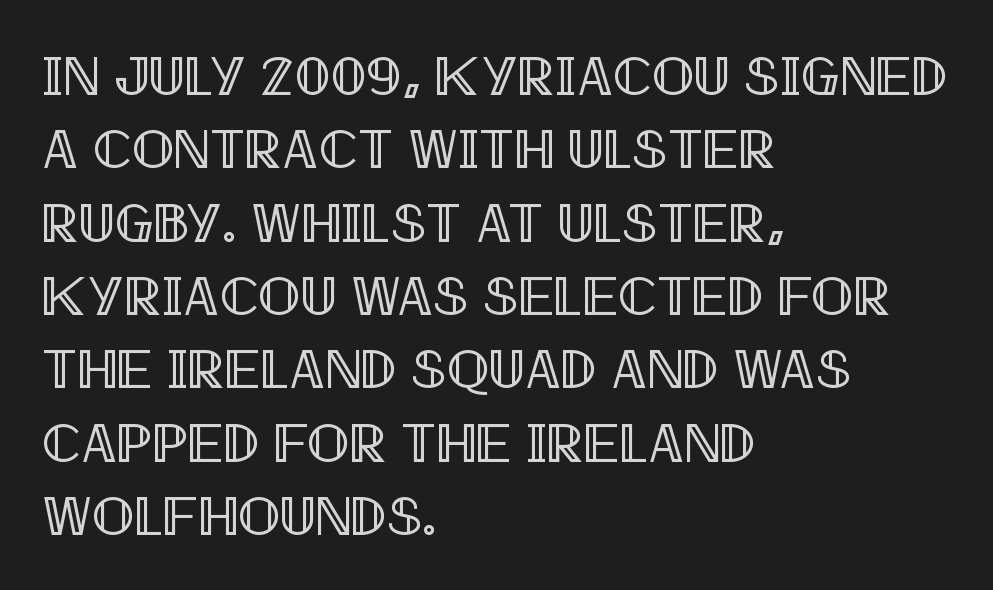
Anything drawn beneath the words? Only blank space. Students, note that the glyphs here touch the page at normal intervals. Visually the block forms a straight wall on the left and a jagged coastline on the right. If you drew a line through each stem, it would be perfectly vertical. Think of a printed novel: that variable character pitch is what you see here.
